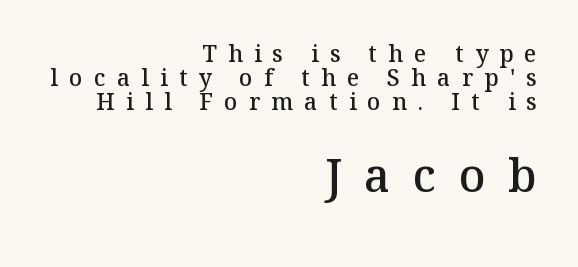
The rendering uses a small line-height, squeezing the rows. The lines in this sample share a right terminus and differ only in where they begin. The face used here is proportionally spaced, like ordinary book or web type. Observe the wide spacing: letters keep a clear distance from each other.
